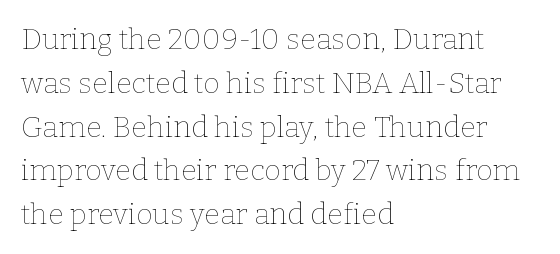
The image shows 29 px thin type, upright; set left-aligned, normal line spacing (1.51x), normal letter spacing, not underlined; low stroke contrast and a medium x-height.
